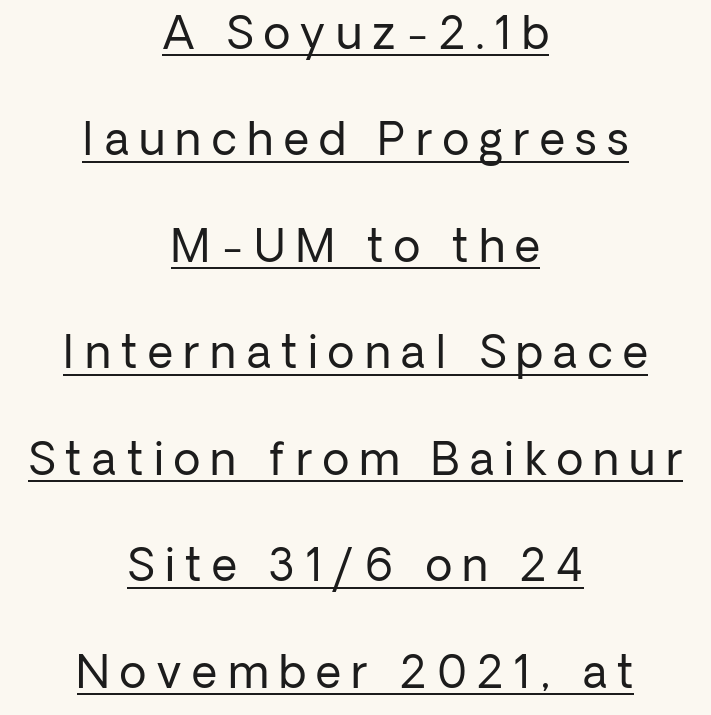
{"serif": "no", "italic": "no", "bold": "no", "weight": "regular", "width": "normal", "stroke_contrast": "low", "x_height": "medium", "monospaced": "no", "underline": "yes", "align": "center", "line_spacing": "loose", "line_spacing_ratio": 2.42, "letter_spacing": "wide", "letter_spacing_em": 0.24, "glyph_px": 44}
